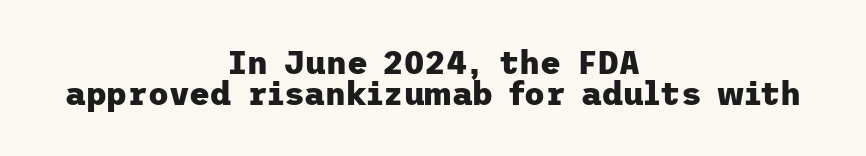
Tall strokes in this sample are plumb rather than angled. Its strokes are broad and dark, the hallmark of bold type. The rendering uses a small line-height, squeezing the rows. Letterform terminals end flat and unadorned throughout the passage. The baseline area is clear. You could call the tracking neutral — neither tight nor loose.
